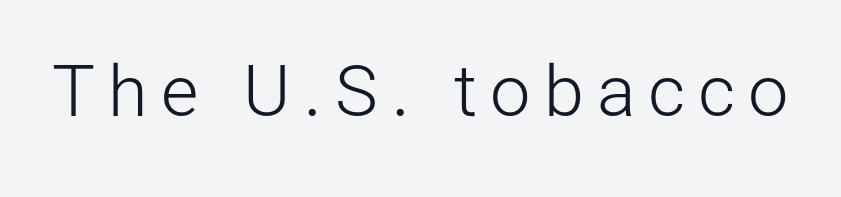
The image shows 72 px light sans-serif type, upright; set not underlined; low stroke contrast and a medium x-height.
